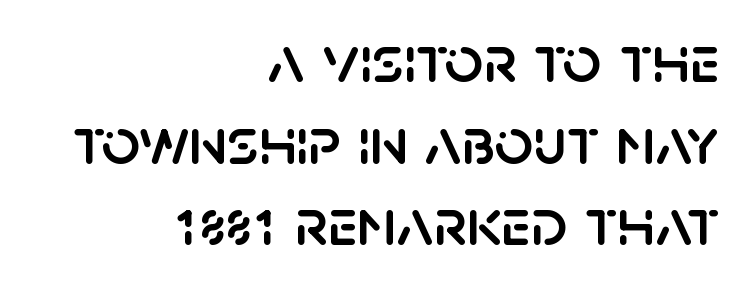
Students, note that the glyphs here touch the page at normal intervals. This sample uses an upright cut, with every glyph sitting square on the baseline. You can tell from the bare stems that sans-serif type was used. Any mark beneath the type? The region is blank. Which margin do the lines hug? The right one — the left edge is uneven.
